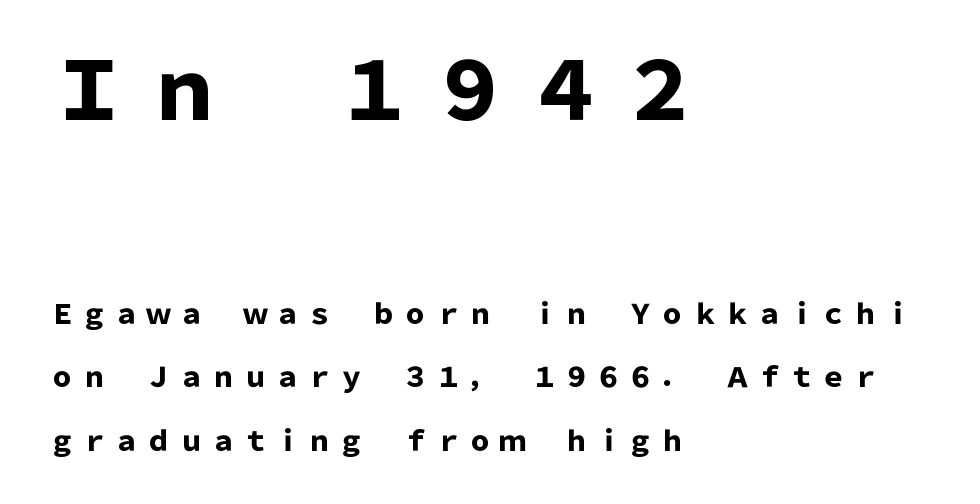
Q: Is the text bold? A: Yes.
Q: Is the text italic (slanted)? A: No, it is upright.
Q: Is the typeface a serif or a sans-serif typeface? A: Sans-serif.
Q: Is the text underlined? A: No.
Q: How is the paragraph aligned? A: Left-aligned.
Q: Is the spacing between lines tight, normal or loose? A: Loose.
Q: Which block of text is set in a larger size, the first (top) or the second (bottom)? A: The first (top) one.
Q: Width (condensed, normal, or wide)? A: Normal.
Q: Stroke contrast? A: Low.
Q: x-height? A: Medium.
Q: Monospaced? A: No.
